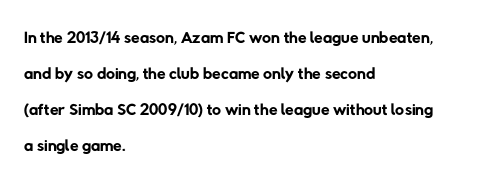
Q: Is the text bold? A: No.
Q: Is the text underlined? A: No.
Q: How is the paragraph aligned? A: Left-aligned.
Q: Is the spacing between letters normal or unusually wide? A: Normal.
Q: Is the spacing between lines tight, normal or loose? A: Normal.
